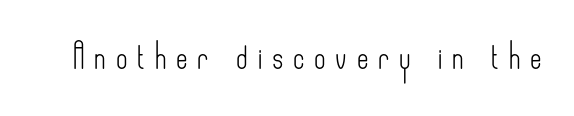
Words appear elongated and porous because spacing is wide. Has an underline been added? It has not. Every character sits straight up, as roman type does. The passage shown is not bold in any degree.
